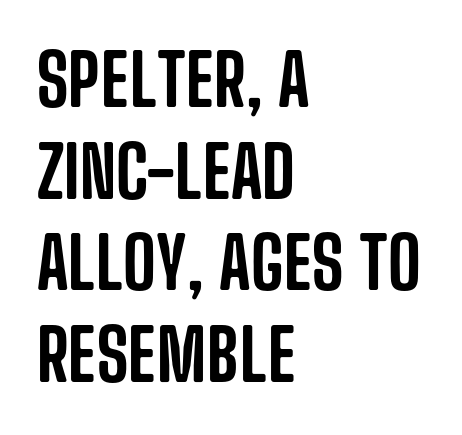
The image shows 71 px condensed sans-serif type, upright; set left-aligned, normal line spacing (1.29x), normal letter spacing, not underlined; low stroke contrast and a large x-height.
